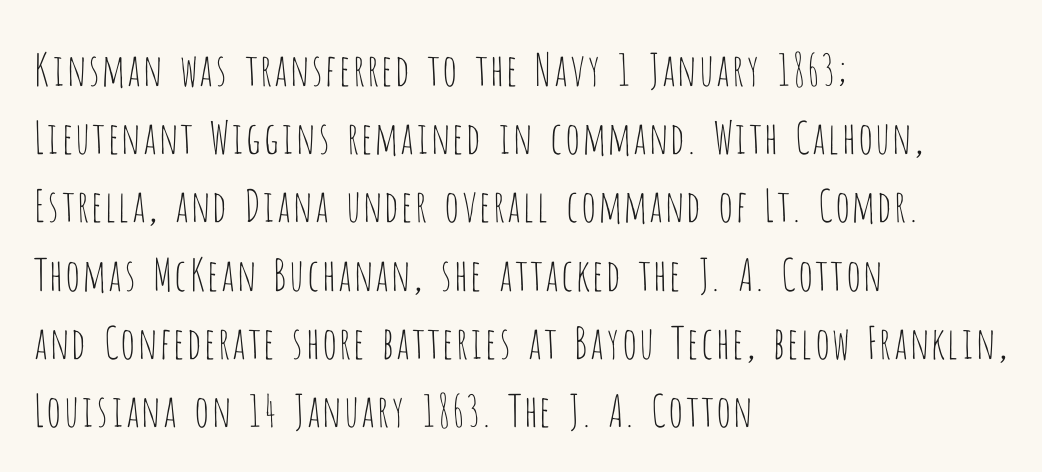
{"serif": "no", "italic": "no", "bold": "no", "weight": "thin", "width": "condensed", "stroke_contrast": "low", "x_height": "large", "monospaced": "no", "underline": "no", "align": "left", "line_spacing": "normal", "line_spacing_ratio": 1.55, "letter_spacing": "normal", "letter_spacing_em": 0.0, "glyph_px": 44}
